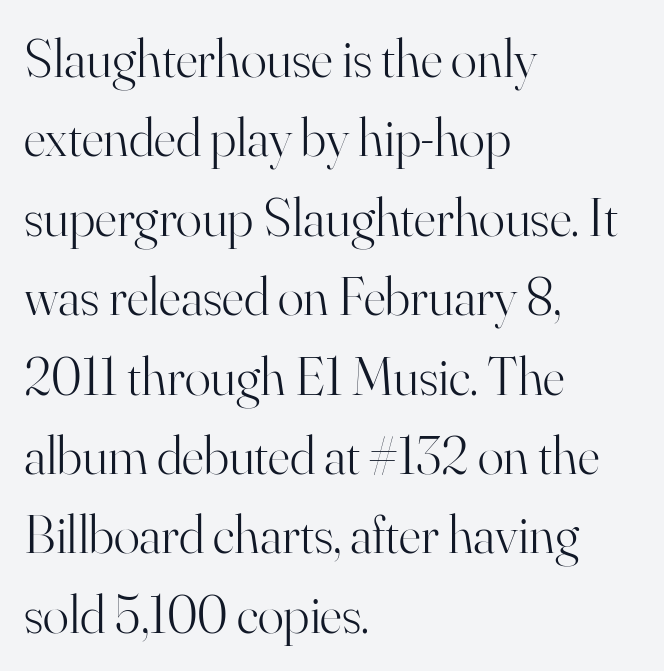
{"serif": "yes", "italic": "no", "bold": "no", "weight": "light", "width": "normal", "stroke_contrast": "high", "x_height": "small", "monospaced": "no", "underline": "no", "align": "left", "line_spacing": "normal", "line_spacing_ratio": 1.47, "letter_spacing": "normal", "letter_spacing_em": 0.0, "glyph_px": 54}
